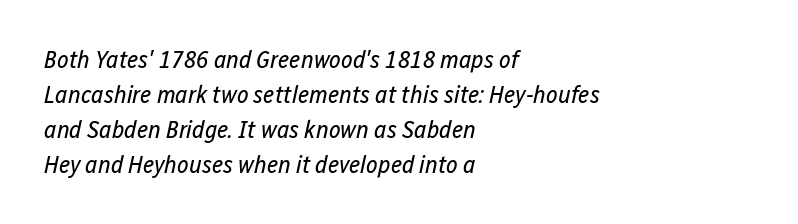
Q: Is the text bold? A: No.
Q: Is the text italic (slanted)? A: Yes, it leans right by about 12 degrees.
Q: Is the text underlined? A: No.
Q: How is the paragraph aligned? A: Left-aligned.
Q: Is the spacing between letters normal or unusually wide? A: Normal.
Q: Is the spacing between lines tight, normal or loose? A: Normal.
